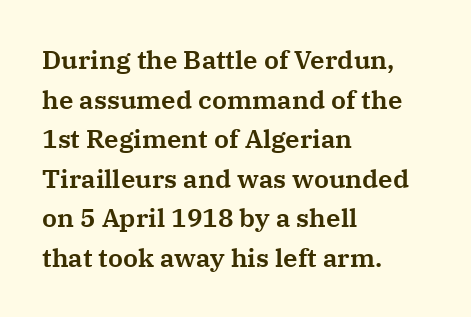
Q: Is the text italic (slanted)? A: No, it is upright.
Q: Is the text underlined? A: No.
Q: How is the paragraph aligned? A: Left-aligned.
Q: Is the spacing between letters normal or unusually wide? A: Normal.
Q: Is the spacing between lines tight, normal or loose? A: Normal.
